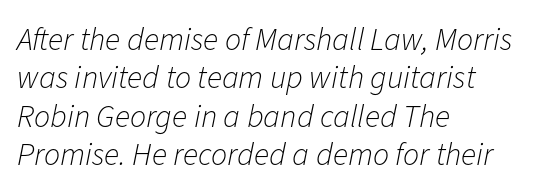
The image shows 32 px light type, italic (leaning right); set left-aligned, line spacing 1.2x, normal letter spacing, not underlined; low stroke contrast and a medium x-height.
